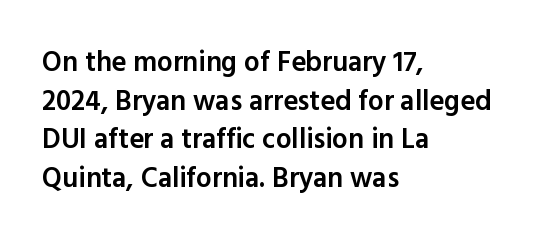
Q: Is the text bold? A: Semi-bold.
Q: Is the text italic (slanted)? A: No, it is upright.
Q: Is the typeface a serif or a sans-serif typeface? A: Sans-serif.
Q: Is the text underlined? A: No.
Q: How is the paragraph aligned? A: Left-aligned.
Q: Is the spacing between letters normal or unusually wide? A: Normal.
Q: Is the spacing between lines tight, normal or loose? A: Normal.
Q: Width (condensed, normal, or wide)? A: Normal.
Q: x-height? A: Medium.
Q: Monospaced? A: No.
